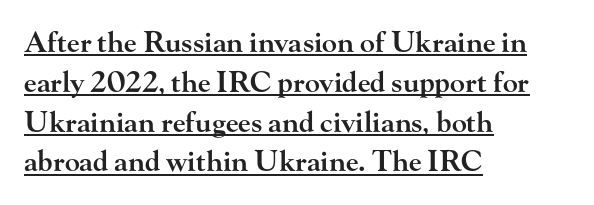
The image shows 28 px semibold, wide serif type, upright; set left-aligned, normal line spacing (1.42x), normal letter spacing, underlined; high stroke contrast and a small x-height.
